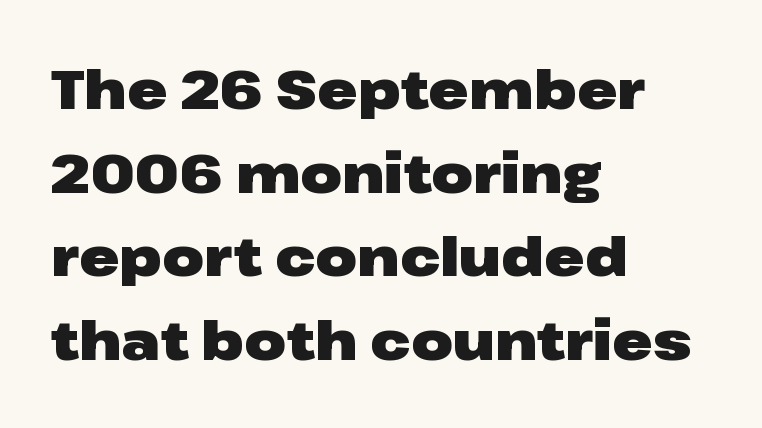
Every stem runs plumb, perpendicular to the baseline. Is this a fixed-width face? No — the glyphs have proportional, varying widths. Inter-character spacing is left at the font's built-in metrics. Every letter is thick-stroked: bold, no question. The area under the type is left untouched. I'd call this a sans setting — the letters go barefoot.
